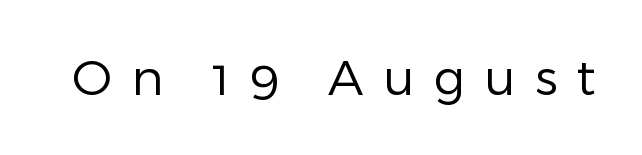
Q: Is the text bold? A: No.
Q: Is the text italic (slanted)? A: No, it is upright.
Q: Is the typeface a serif or a sans-serif typeface? A: Sans-serif.
Q: Is the text underlined? A: No.
Q: Is the spacing between letters normal or unusually wide? A: Unusually wide.
Q: Width (condensed, normal, or wide)? A: Normal.
Q: Stroke contrast? A: Low.
Q: x-height? A: Medium.
Q: Monospaced? A: No.
